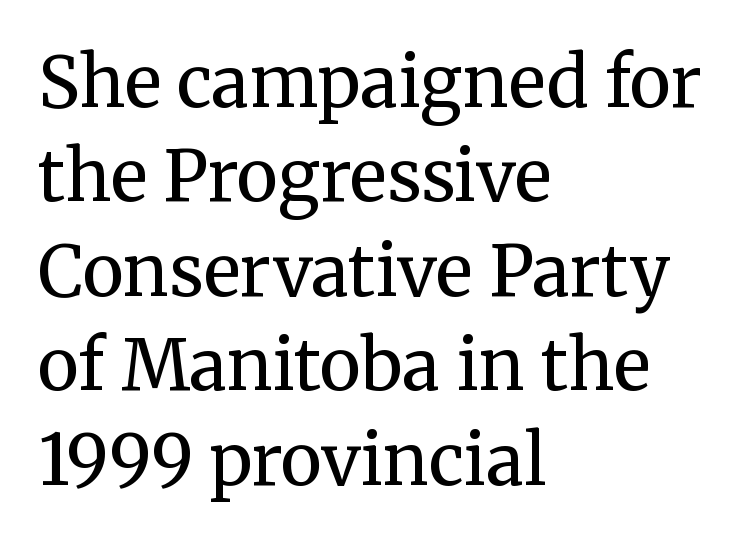
Stroke terminals: seriffed. Every row of glyphs begins at an identical x-position on the left. Type without underlining. Regular leading.
